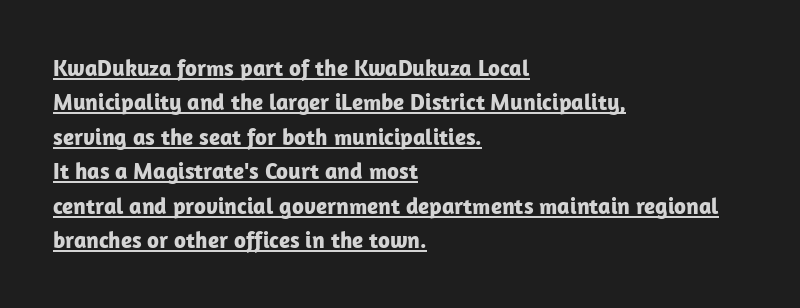
The rendering uses the underline text-decoration. Emphasis by weight is at full strength: bold. The font's upright variant was chosen for this text. A classic flush-left, rag-right setting is used for this passage.
